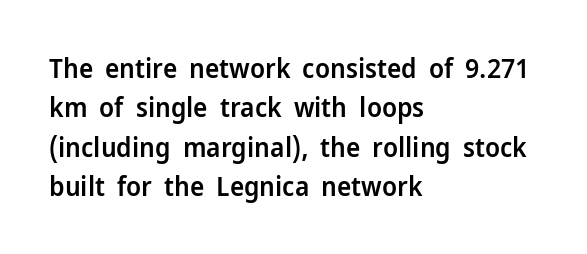
The image shows 27 px text type, upright; set left-aligned, normal line spacing (1.46x), normal letter spacing, not underlined.
